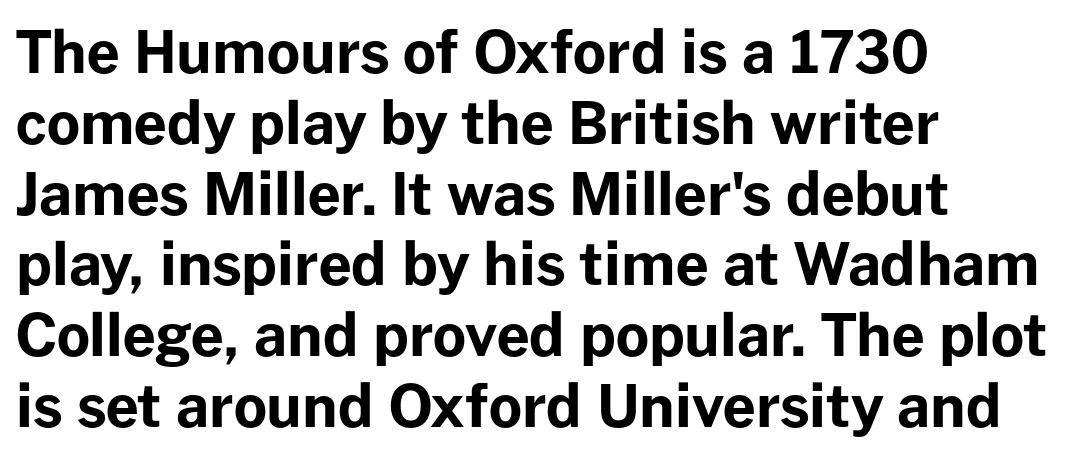
The area under the type is left untouched. In CSS terms this would be text-align: left. Its strokes are broad and dark, the hallmark of bold type. Short note: letters normally spaced. Serif or sans? Sans — the stroke terminals are bare. Character widths vary here, with narrow letters taking less room than wide ones.
